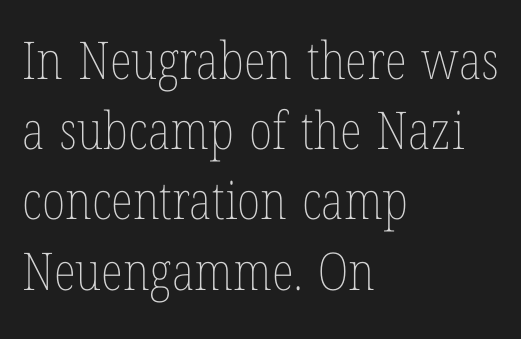
Q: Is the text bold? A: No.
Q: Is the text italic (slanted)? A: No, it is upright.
Q: Is the text underlined? A: No.
Q: How is the paragraph aligned? A: Left-aligned.
Q: Is the spacing between letters normal or unusually wide? A: Normal.
Q: Is the spacing between lines tight, normal or loose? A: Normal.
Q: Width (condensed, normal, or wide)? A: Condensed.
Q: Stroke contrast? A: Low.
Q: x-height? A: Medium.
Q: Monospaced? A: No.
